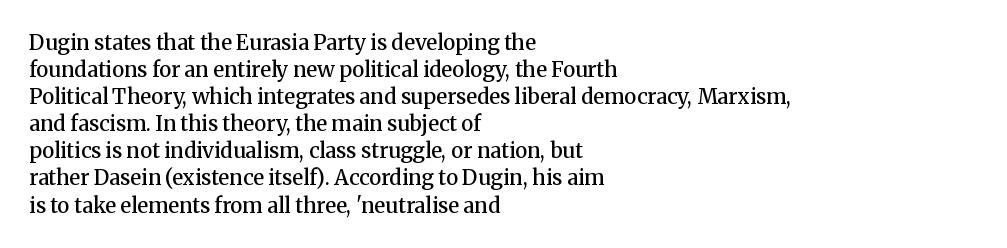
{"italic": "no", "bold": "semi", "underline": "no", "align": "left", "line_spacing": "normal", "line_spacing_ratio": 1.29, "letter_spacing": "normal", "letter_spacing_em": 0.0, "glyph_px": 21}
